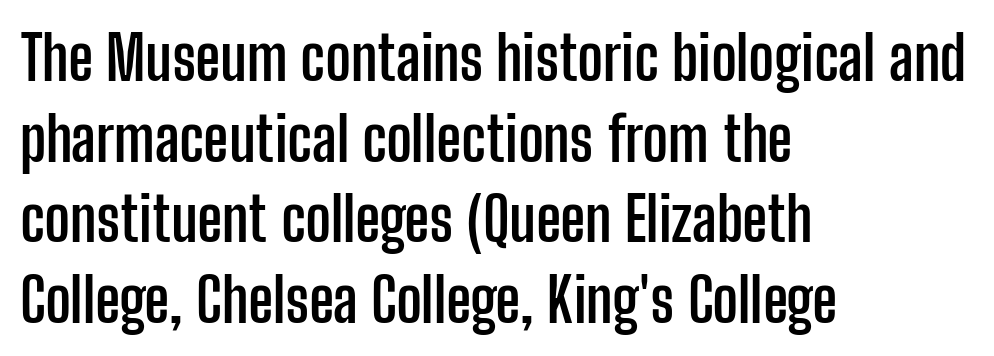
{"serif": "no", "italic": "no", "bold": "yes", "weight": "semibold", "width": "condensed", "stroke_contrast": "low", "x_height": "medium", "monospaced": "no", "underline": "no", "align": "left", "line_spacing": "normal", "line_spacing_ratio": 1.32, "letter_spacing": "normal", "letter_spacing_em": 0.0, "glyph_px": 61}
